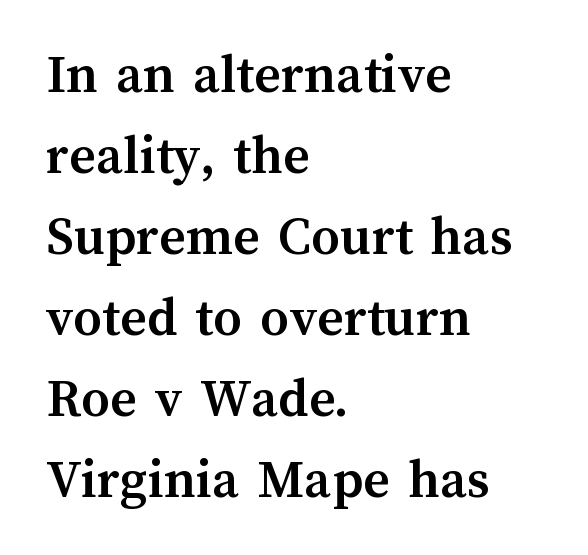
{"italic": "no", "bold": "yes", "weight": "semibold", "width": "normal", "stroke_contrast": "medium", "x_height": "medium", "monospaced": "no", "underline": "no", "align": "left", "line_spacing": "normal", "line_spacing_ratio": 1.42, "letter_spacing": "normal", "letter_spacing_em": 0.0, "glyph_px": 57}
